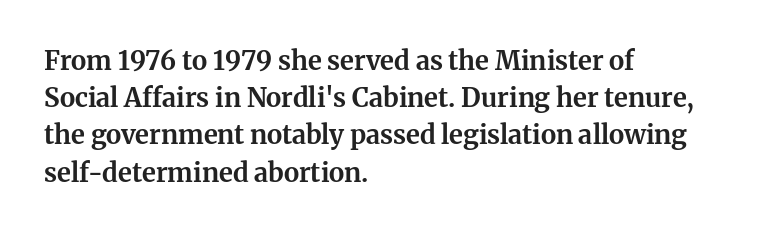
The image shows 26 px bold type, upright; set left-aligned, normal line spacing (1.43x), normal letter spacing, not underlined.
